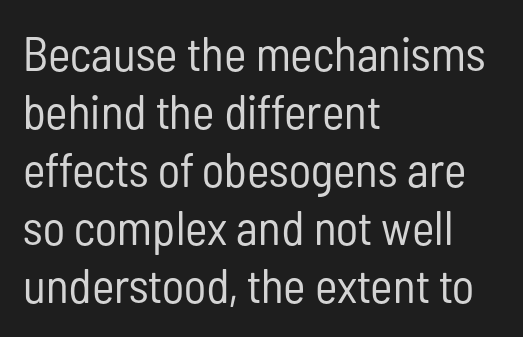
The image shows 48 px regular-weight, condensed sans-serif type, upright; set left-aligned, line spacing 1.21x, normal letter spacing, not underlined; low stroke contrast and a medium x-height.
